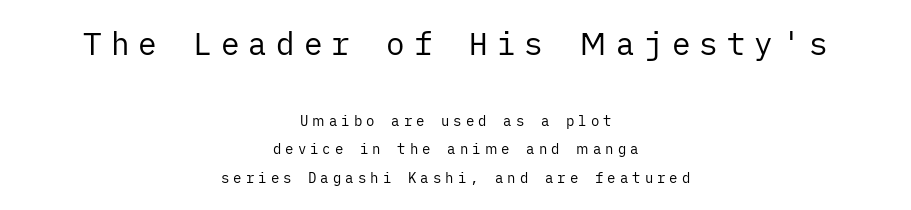
{"serif": "no", "italic": "no", "bold": "no", "weight": "regular", "width": "normal", "stroke_contrast": "low", "x_height": "medium", "underline": "no", "align": "center", "line_spacing": "loose", "line_spacing_ratio": 2.03, "letter_spacing": "wide", "letter_spacing_em": 0.29, "larger_block": "first", "size_ratio": 2.21, "glyph_px": 31}
